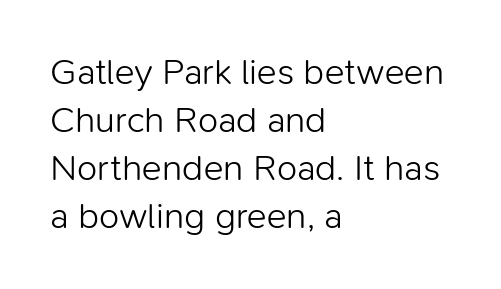
Q: Is the text bold? A: No.
Q: Is the text italic (slanted)? A: No, it is upright.
Q: Is the typeface a serif or a sans-serif typeface? A: Sans-serif.
Q: Is the text underlined? A: No.
Q: How is the paragraph aligned? A: Left-aligned.
Q: Is the spacing between letters normal or unusually wide? A: Normal.
Q: Is the spacing between lines tight, normal or loose? A: Normal.
Q: Width (condensed, normal, or wide)? A: Normal.
Q: Stroke contrast? A: Low.
Q: x-height? A: Medium.
Q: Monospaced? A: No.
